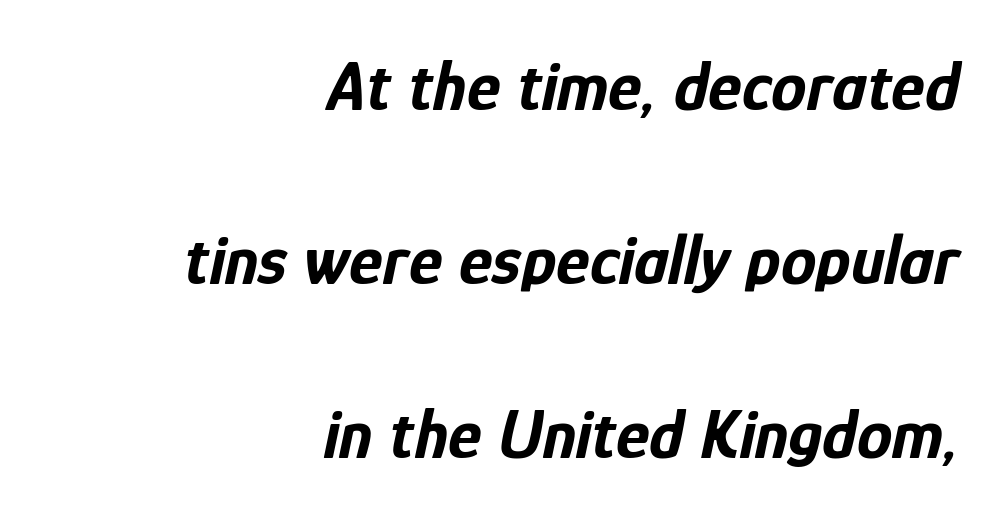
Looking at the ascenders, they clearly lean. Compared with a flush-left layout, this one pins lines to the opposite, right side. Each row of text sits above clean, open space. Honestly, the rows look like they've been pulled way apart. Emphasis by weight is at full strength: bold. Looks like regular typesetting: each glyph gets only the width it needs.
